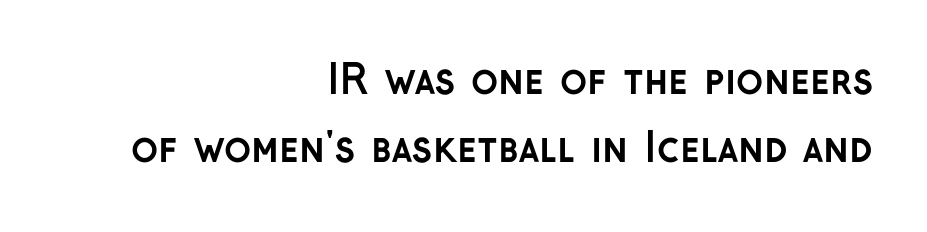
Leftover space on each line is placed entirely before the opening word. The face used here has the dense, thick strokes of a bold. Does the lettering tilt? It doesn't — this is upright. Does extra space separate the letters? No, they use regular spacing. Check where the strokes stop: nothing finishes them off — pure sans. Underline: absent.
